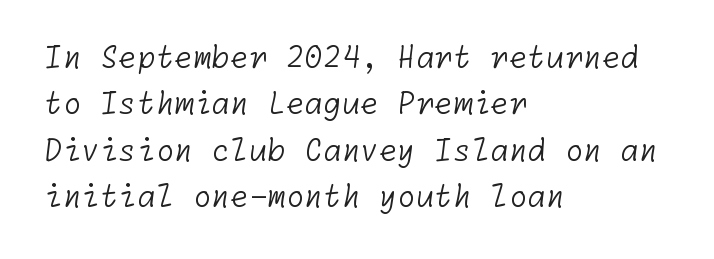
Caption: multi-line text, flush left, ragged right. One glance says typical: line gaps are just what's usual. Are there feet on the stems? There aren't — it's a sans. Has an underline been added? It has not. The typesetting does not lean heavy: it is not bold. This rendering leaves character spacing at its baseline value.
